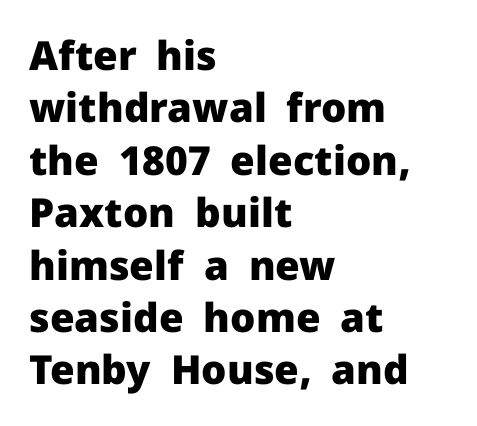
The image shows 40 px heavy sans-serif type, upright; set left-aligned, normal line spacing (1.31x), normal letter spacing, not underlined; low stroke contrast and a medium x-height.
